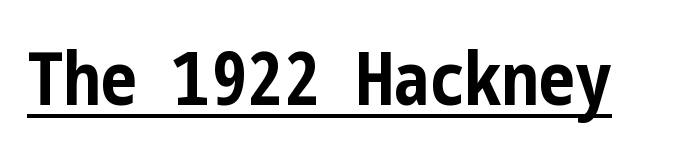
{"serif": "no", "italic": "no", "bold": "yes", "weight": "bold", "width": "condensed", "stroke_contrast": "low", "x_height": "medium", "underline": "yes", "letter_spacing": "normal", "letter_spacing_em": 0.0, "glyph_px": 73}
